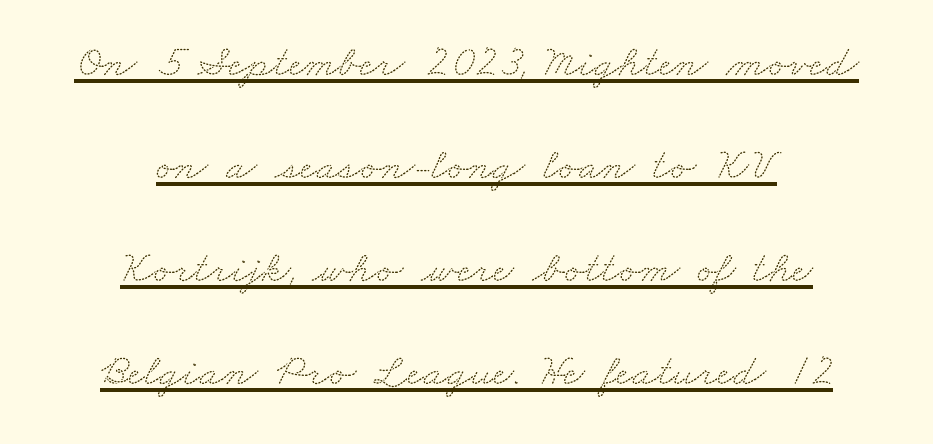
{"serif": "yes", "width": "wide", "stroke_contrast": "medium", "x_height": "small", "monospaced": "no", "underline": "yes", "align": "center", "line_spacing": "loose", "line_spacing_ratio": 2.29, "letter_spacing": "normal", "letter_spacing_em": 0.0, "glyph_px": 45}
